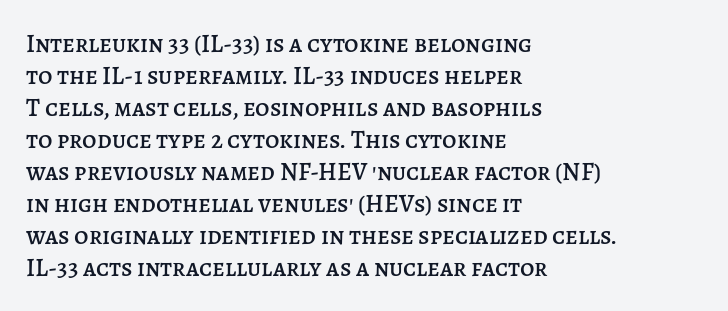
Q: Is the text italic (slanted)? A: No, it is upright.
Q: Is the text underlined? A: No.
Q: How is the paragraph aligned? A: Left-aligned.
Q: Is the spacing between letters normal or unusually wide? A: Normal.
Q: Is the spacing between lines tight, normal or loose? A: Normal.
